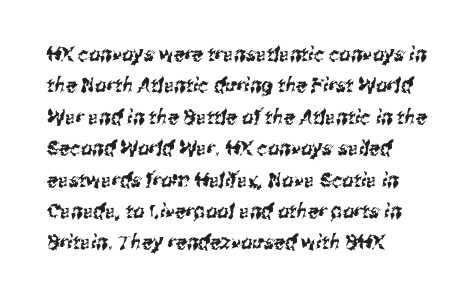
The image shows 20 px text type; set left-aligned, normal line spacing (1.57x), normal letter spacing, not underlined.
